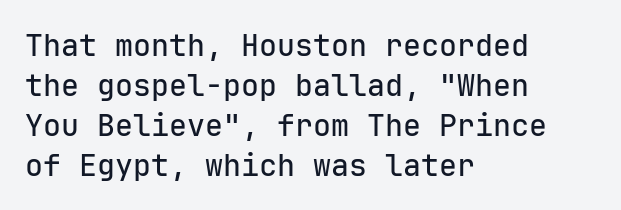
{"serif": "no", "italic": "no", "width": "normal", "stroke_contrast": "low", "x_height": "medium", "monospaced": "yes", "underline": "no", "align": "left", "line_spacing": "normal", "line_spacing_ratio": 1.33, "letter_spacing": "normal", "letter_spacing_em": 0.0, "glyph_px": 30}
